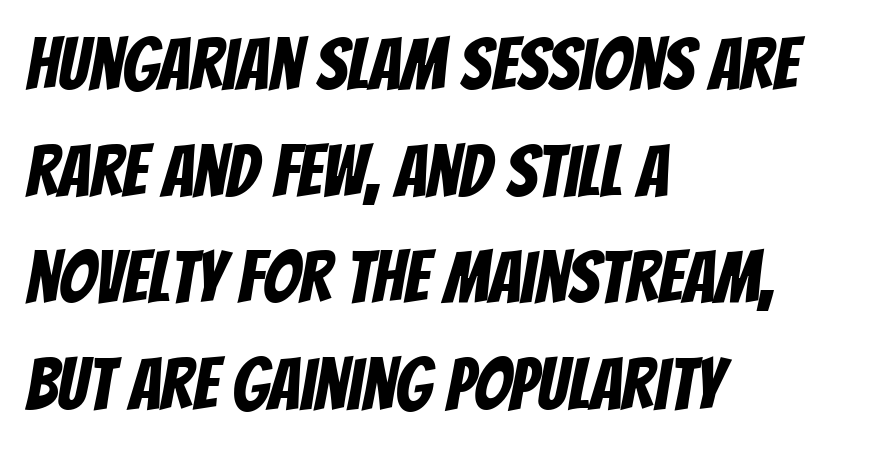
{"serif": "no", "width": "condensed", "stroke_contrast": "low", "x_height": "large", "monospaced": "no", "underline": "no", "align": "left", "line_spacing": "normal", "line_spacing_ratio": 1.46, "letter_spacing": "normal", "letter_spacing_em": 0.0, "glyph_px": 73}
